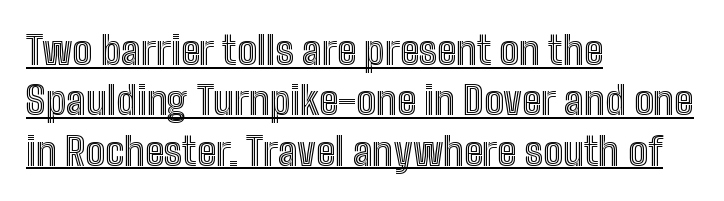
The passage shown has conventional tracking throughout. The setting favours the left margin, as ordinary paragraphs usually do. Summary of vertical rhythm: regular, with standard interline spacing. Notice how the stems are strictly vertical — no italics here. This sample has the flowing, uneven cadence of proportional lettering.
